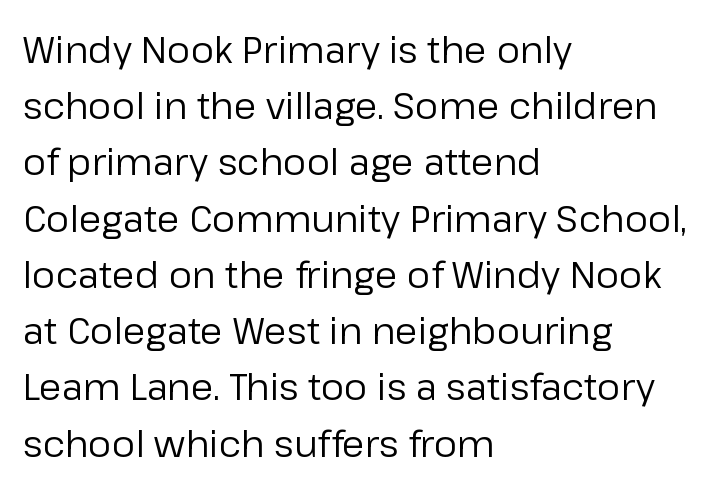
The image shows 37 px regular-weight sans-serif type, upright; set left-aligned, normal line spacing (1.52x), normal letter spacing, not underlined; low stroke contrast and a medium x-height.
